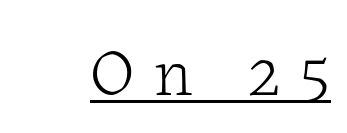
{"serif": "yes", "italic": "no", "bold": "no", "weight": "light", "width": "normal", "stroke_contrast": "low", "x_height": "medium", "monospaced": "no", "underline": "yes", "letter_spacing": "wide", "letter_spacing_em": 0.29, "glyph_px": 68}
